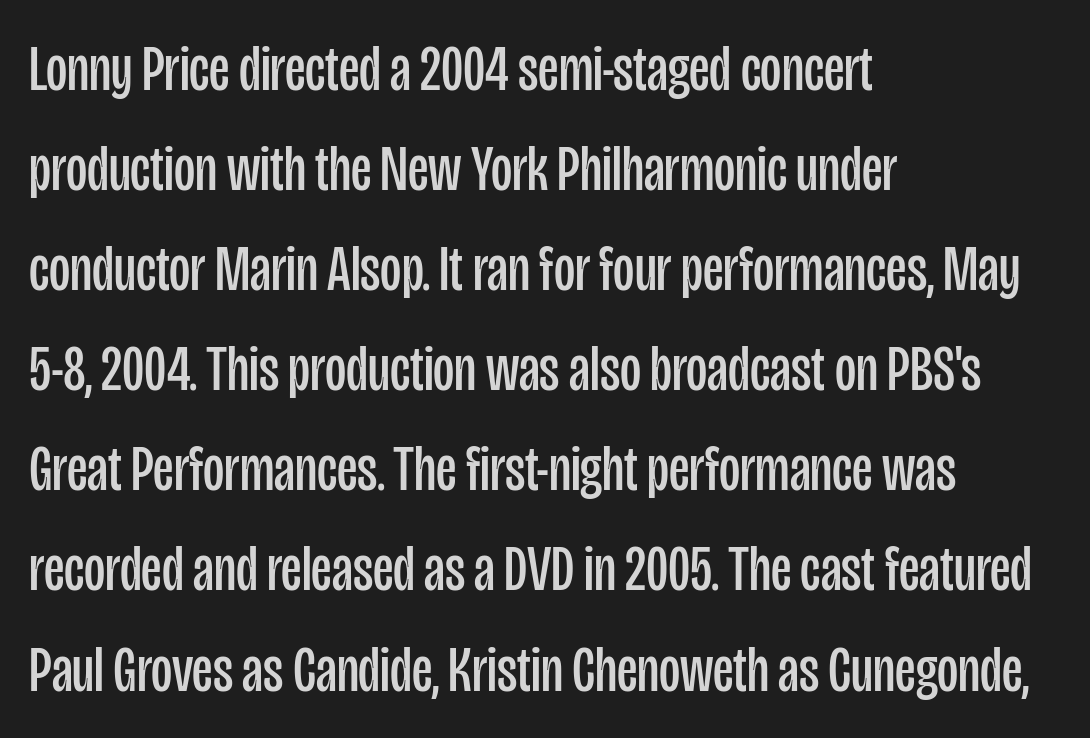
The image shows 65 px regular-weight, condensed sans-serif type, upright; set left-aligned, normal line spacing (1.54x), normal letter spacing, not underlined; low stroke contrast and a large x-height.
